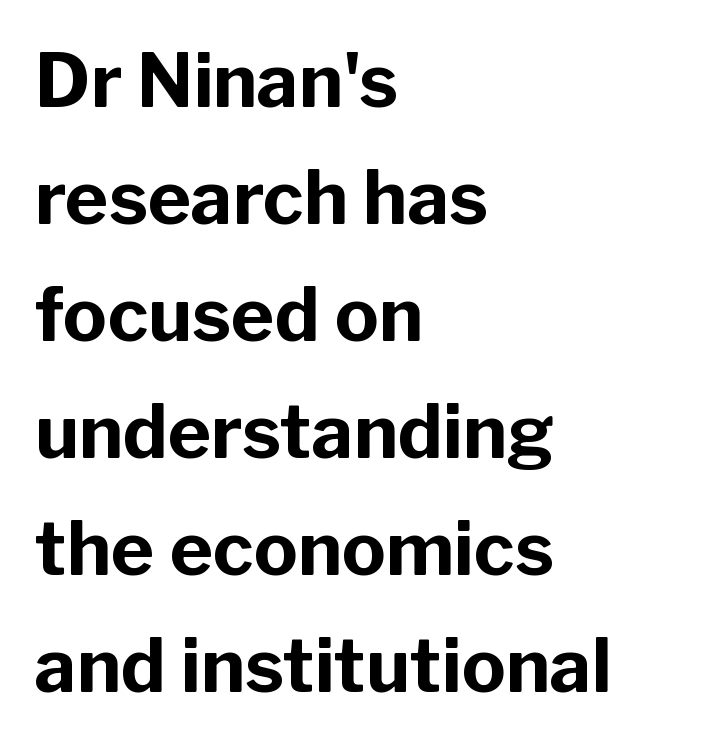
Clear beneath every line of the passage. Check where the strokes stop: nothing finishes them off — pure sans. Proportional: the letters do not fall into vertical columns. Upright lettering throughout.
